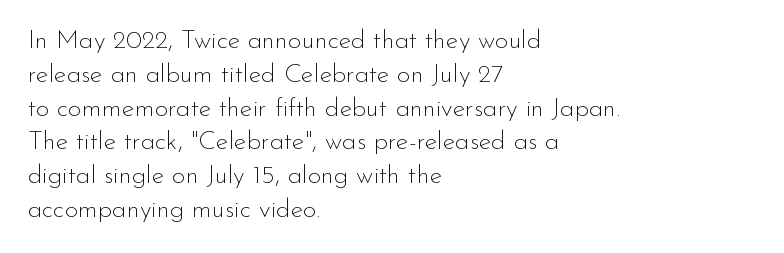
Descenders are the only things crossing below the line. Vertical strokes here are truly vertical. Compared with typical paragraphs, the rows here are spaced about the same. The setting favours the left margin, as ordinary paragraphs usually do.
